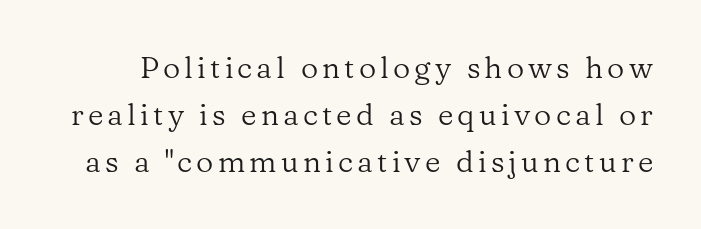
The lettering holds an erect, upright posture throughout. Each letter's strokes conclude with small projecting serifs. Evenly set lines give the paragraph a standard silhouette. The strokes are not fattened; the text isn't bold. Honestly, there is no underline to notice here at all. This sample has the flowing, uneven cadence of proportional lettering.
